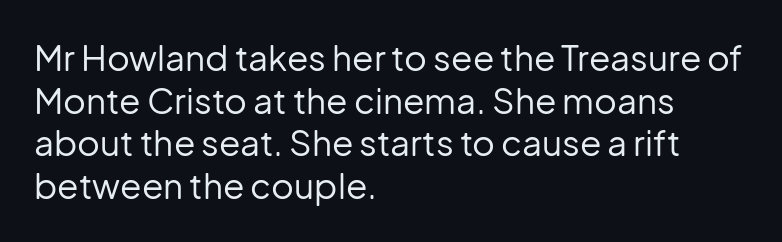
Q: Is the text bold? A: No.
Q: Is the text italic (slanted)? A: No, it is upright.
Q: Is the typeface a serif or a sans-serif typeface? A: Sans-serif.
Q: Is the text underlined? A: No.
Q: How is the paragraph aligned? A: Left-aligned.
Q: Is the spacing between letters normal or unusually wide? A: Normal.
Q: Width (condensed, normal, or wide)? A: Normal.
Q: Stroke contrast? A: Low.
Q: x-height? A: Medium.
Q: Monospaced? A: No.
